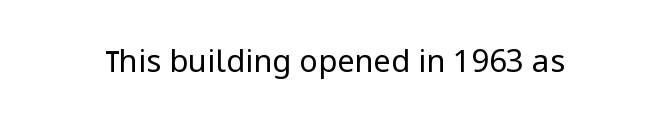
{"serif": "no", "italic": "no", "bold": "no", "weight": "regular", "width": "normal", "stroke_contrast": "low", "x_height": "medium", "monospaced": "no", "underline": "no", "letter_spacing": "normal", "letter_spacing_em": 0.0, "glyph_px": 31}
